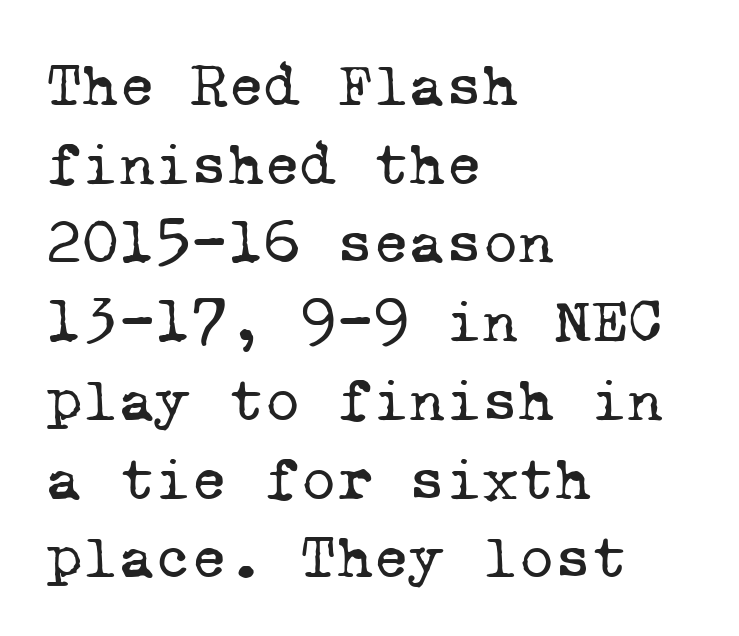
The image shows 62 px regular-weight serif type, monospaced; set left-aligned, normal line spacing (1.27x), normal letter spacing, not underlined; low stroke contrast and a medium x-height.
